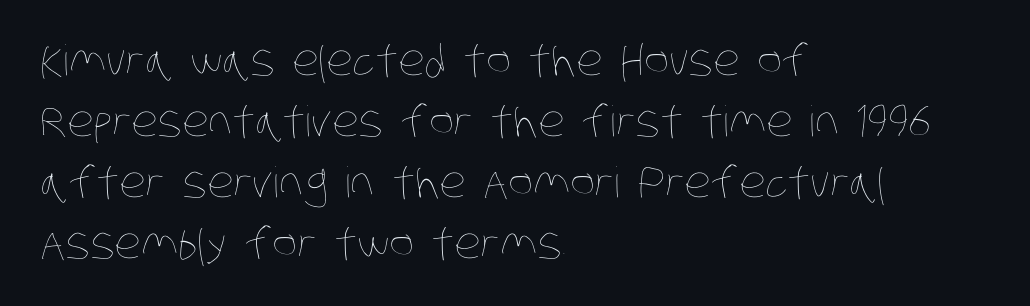
The image shows 42 px thin, condensed type; set left-aligned, normal line spacing (1.45x), normal letter spacing, not underlined; low stroke contrast and a large x-height.
